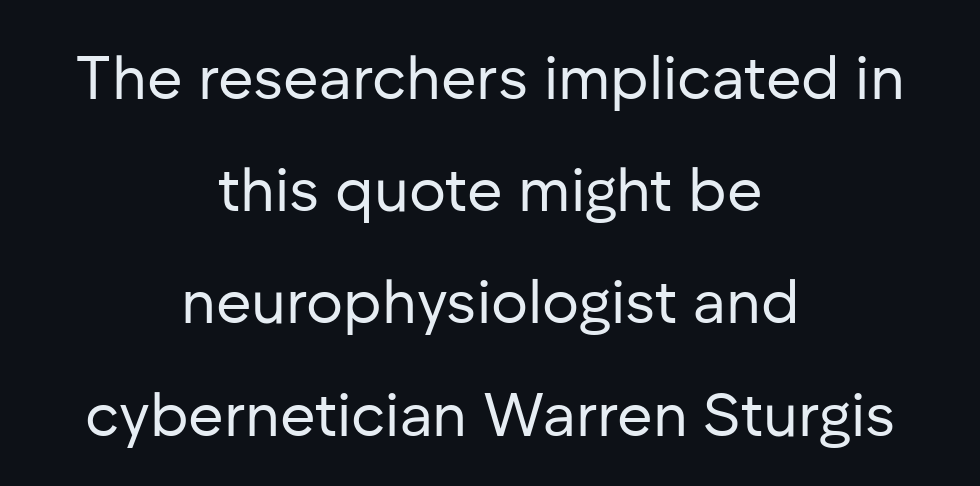
Descender tails drop into unmarked territory. A typesetter would mark this as roman, not italic. These lines stack symmetrically, like a column narrowing and widening about its center. Letterform terminals end flat and unadorned throughout the passage. The characters are drawn with everyday or finer stroke widths.
